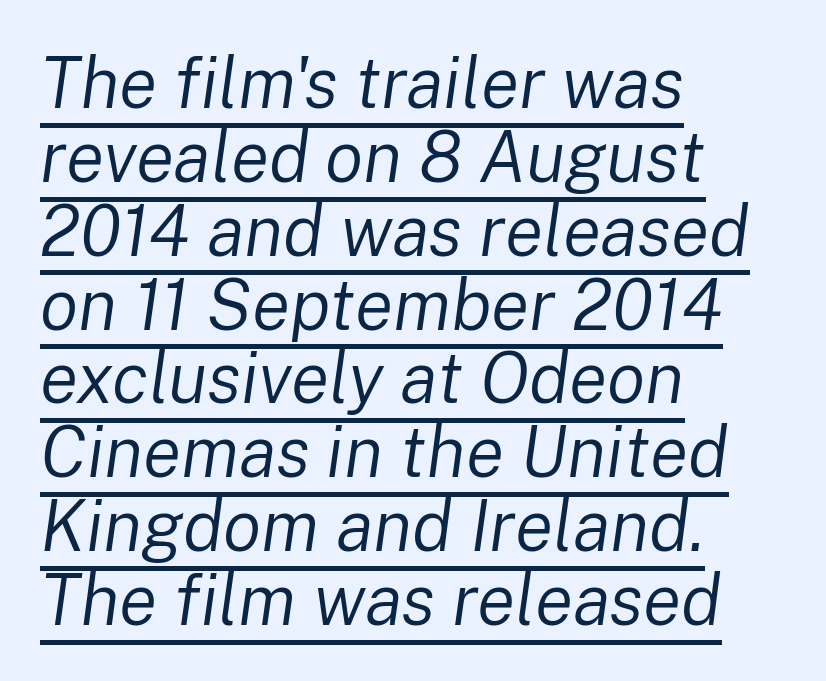
The image shows 71 px regular-weight type, italic (leaning right); set left-aligned, tight line spacing (1.04x), normal letter spacing, underlined; low stroke contrast and a medium x-height.
